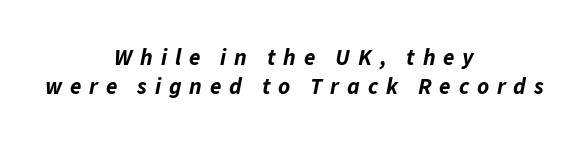
How would I describe the line gaps? Plain and ordinary. The line texture is sparse and dotted thanks to wide tracking. If you drew a line through each stem, it would be angled. The rendering positions every line midway between the sides. The font is running at its bold setting.
